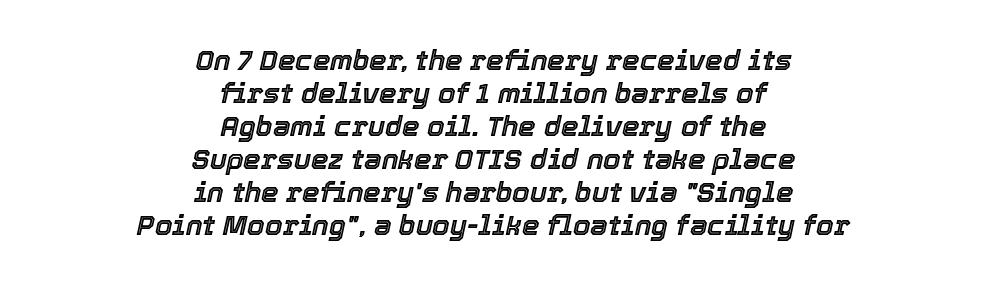
{"italic": "yes", "lean": "right", "slant_degrees": 12, "width": "normal", "x_height": "medium", "monospaced": "no", "underline": "no", "align": "center", "line_spacing_ratio": 1.18, "letter_spacing": "normal", "letter_spacing_em": 0.0, "glyph_px": 28}
